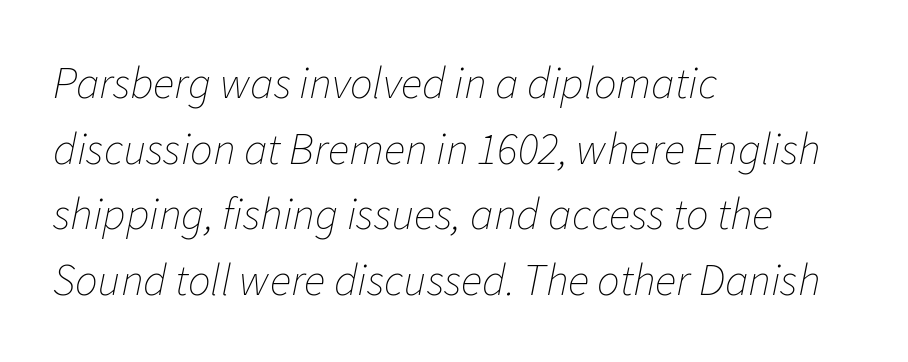
The image shows 45 px thin type, italic (leaning right); set left-aligned, normal line spacing (1.46x), normal letter spacing, not underlined; low stroke contrast and a medium x-height.
